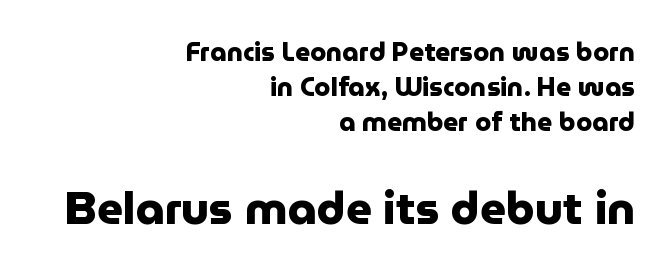
{"serif": "no", "italic": "no", "bold": "yes", "weight": "heavy", "width": "normal", "stroke_contrast": "low", "x_height": "medium", "monospaced": "no", "underline": "no", "align": "right", "line_spacing": "normal", "line_spacing_ratio": 1.34, "letter_spacing": "normal", "letter_spacing_em": 0.0, "larger_block": "second", "size_ratio": 1.73, "glyph_px": 45}
